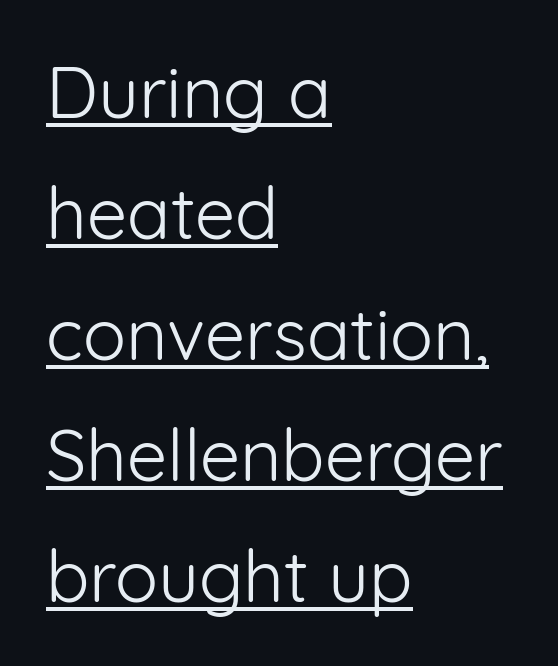
{"serif": "no", "italic": "no", "bold": "no", "weight": "light", "width": "normal", "stroke_contrast": "low", "x_height": "medium", "monospaced": "no", "underline": "yes", "align": "left", "line_spacing": "normal", "line_spacing_ratio": 1.68, "letter_spacing": "normal", "letter_spacing_em": 0.0, "glyph_px": 72}
